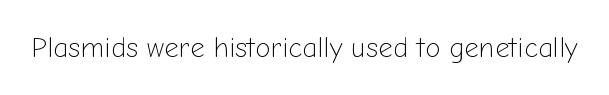
The image shows 28 px light sans-serif type, upright; set normal letter spacing, not underlined; low stroke contrast and a medium x-height.
